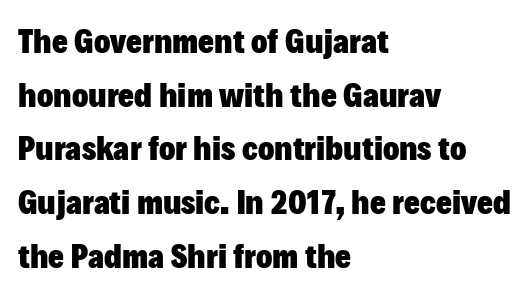
The image shows 34 px heavy sans-serif type, upright; set left-aligned, normal line spacing (1.58x), normal letter spacing, not underlined; low stroke contrast and a medium x-height.
